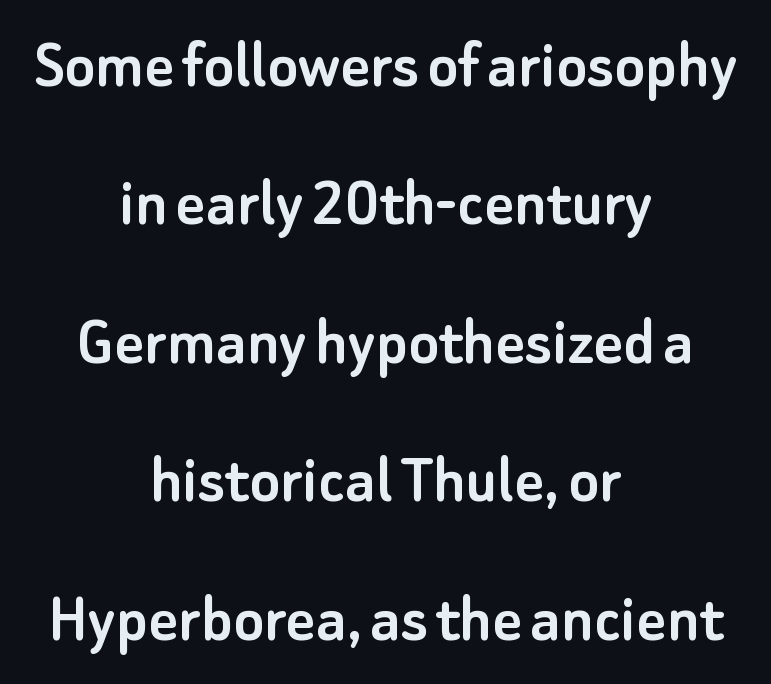
{"serif": "no", "italic": "no", "width": "normal", "stroke_contrast": "low", "x_height": "small", "monospaced": "no", "underline": "no", "align": "center", "line_spacing": "loose", "line_spacing_ratio": 1.95, "letter_spacing": "normal", "letter_spacing_em": 0.0, "glyph_px": 71}
